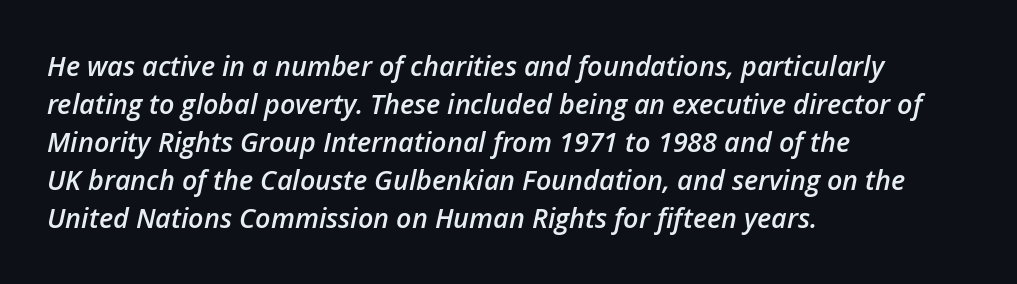
The image shows 27 px text type, italic (leaning right); set left-aligned, normal line spacing (1.41x), normal letter spacing, not underlined.
